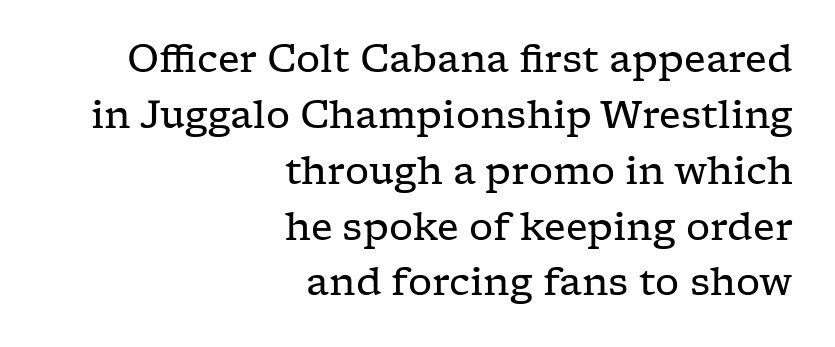
{"serif": "yes", "italic": "no", "bold": "no", "weight": "regular", "width": "wide", "stroke_contrast": "low", "x_height": "medium", "monospaced": "no", "underline": "no", "align": "right", "line_spacing": "normal", "line_spacing_ratio": 1.47, "letter_spacing": "normal", "letter_spacing_em": 0.0, "glyph_px": 38}
